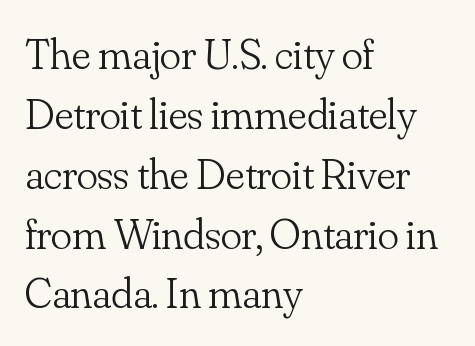
Is the letter spacing exaggerated? No — it looks like the ordinary default. Think of a printed novel: that variable character pitch is what you see here. Any mark beneath the type? The region is blank. In terms of letterform style, serifs are clearly present. Vertical spacing — default.
